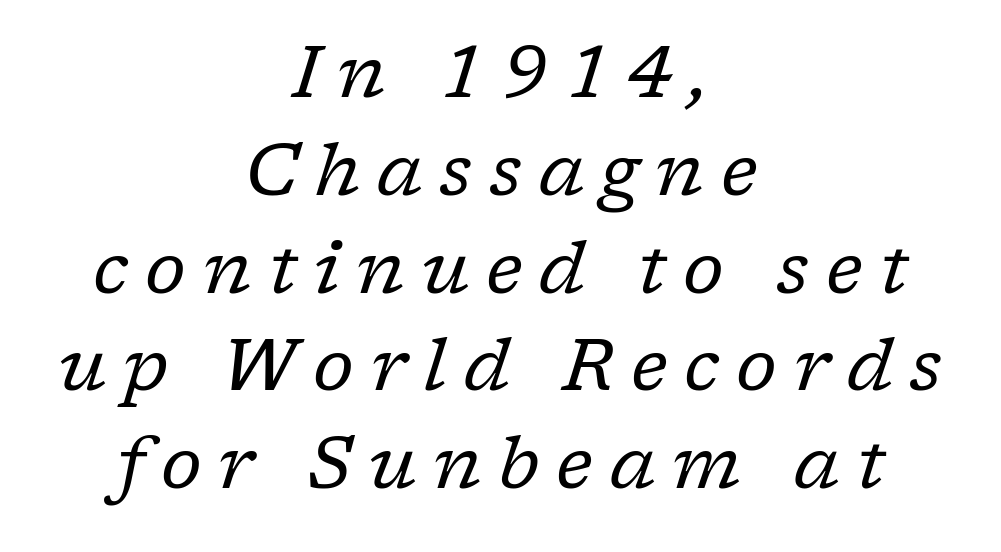
Q: Is the text bold? A: No.
Q: Is the text italic (slanted)? A: Yes, it leans right by about 17 degrees.
Q: Is the typeface a serif or a sans-serif typeface? A: Serif.
Q: Is the text underlined? A: No.
Q: How is the paragraph aligned? A: Centered.
Q: Is the spacing between letters normal or unusually wide? A: Unusually wide.
Q: Is the spacing between lines tight, normal or loose? A: Normal.
Q: Width (condensed, normal, or wide)? A: Normal.
Q: Stroke contrast? A: Low.
Q: x-height? A: Medium.
Q: Monospaced? A: No.
